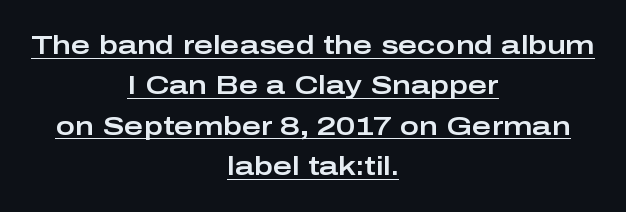
Q: Is the text italic (slanted)? A: No, it is upright.
Q: Is the text underlined? A: Yes.
Q: How is the paragraph aligned? A: Centered.
Q: Is the spacing between letters normal or unusually wide? A: Normal.
Q: Is the spacing between lines tight, normal or loose? A: Normal.
